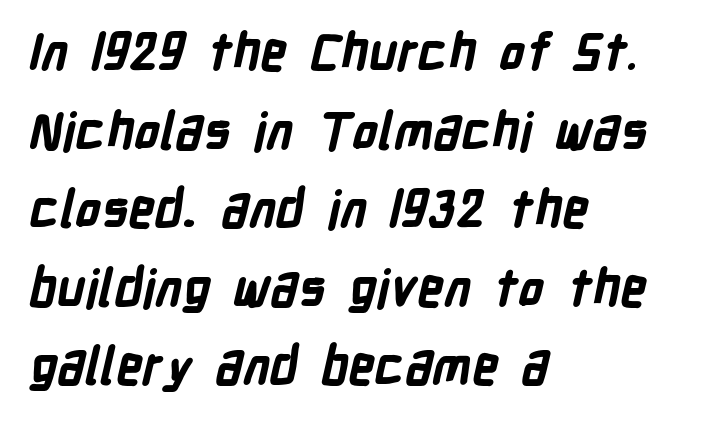
Q: Is the text bold? A: Yes.
Q: Is the typeface a serif or a sans-serif typeface? A: Sans-serif.
Q: Is the text underlined? A: No.
Q: How is the paragraph aligned? A: Left-aligned.
Q: Is the spacing between letters normal or unusually wide? A: Normal.
Q: Is the spacing between lines tight, normal or loose? A: Normal.
Q: Width (condensed, normal, or wide)? A: Condensed.
Q: Stroke contrast? A: Low.
Q: x-height? A: Medium.
Q: Monospaced? A: No.
